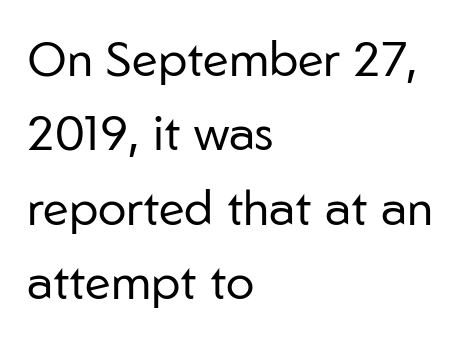
Q: Is the text bold? A: No.
Q: Is the text italic (slanted)? A: No, it is upright.
Q: Is the typeface a serif or a sans-serif typeface? A: Sans-serif.
Q: Is the text underlined? A: No.
Q: How is the paragraph aligned? A: Left-aligned.
Q: Is the spacing between letters normal or unusually wide? A: Normal.
Q: Is the spacing between lines tight, normal or loose? A: Normal.
Q: Width (condensed, normal, or wide)? A: Normal.
Q: Stroke contrast? A: Low.
Q: x-height? A: Medium.
Q: Monospaced? A: No.
